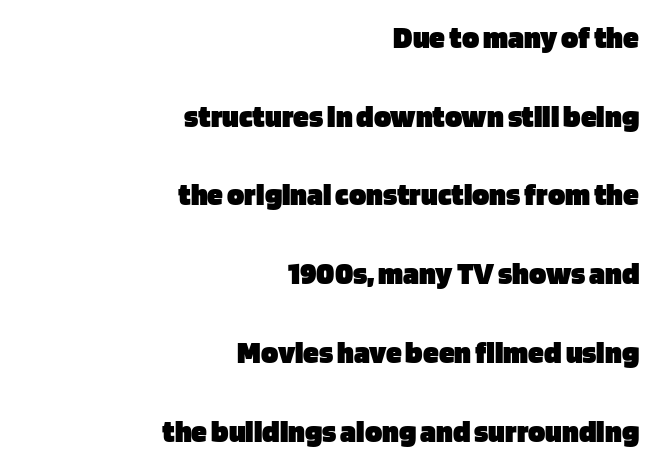
The image shows 32 px heavy sans-serif type, upright; set right-aligned, loose line spacing (2.46x), normal letter spacing, not underlined; low stroke contrast and a large x-height.
